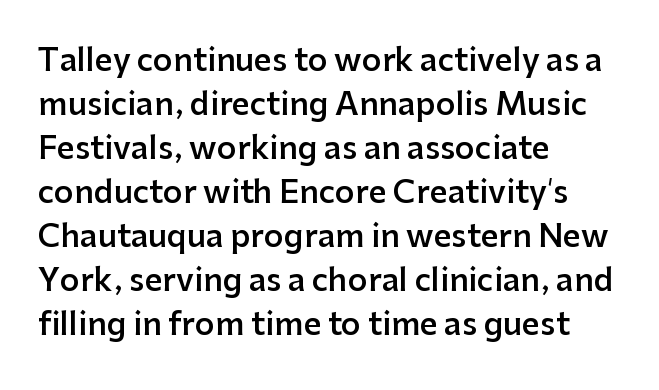
Q: Is the text bold? A: Semi-bold.
Q: Is the text italic (slanted)? A: No, it is upright.
Q: Is the typeface a serif or a sans-serif typeface? A: Sans-serif.
Q: Is the text underlined? A: No.
Q: How is the paragraph aligned? A: Left-aligned.
Q: Is the spacing between letters normal or unusually wide? A: Normal.
Q: Is the spacing between lines tight, normal or loose? A: Normal.
Q: Width (condensed, normal, or wide)? A: Normal.
Q: Stroke contrast? A: Low.
Q: x-height? A: Medium.
Q: Monospaced? A: No.
